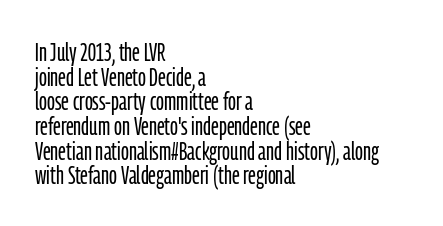
{"italic": "no", "bold": "no", "underline": "no", "align": "left", "line_spacing": "tight", "line_spacing_ratio": 0.95, "letter_spacing": "normal", "letter_spacing_em": 0.0, "glyph_px": 26}
